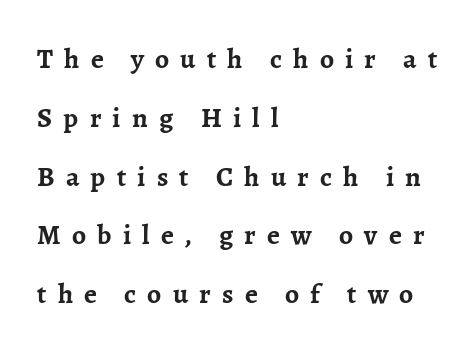
The image shows 28 px semibold serif type, upright; set left-aligned, loose line spacing (2.1x), unusually wide letter spacing (+0.4 em), not underlined; low stroke contrast and a medium x-height.
